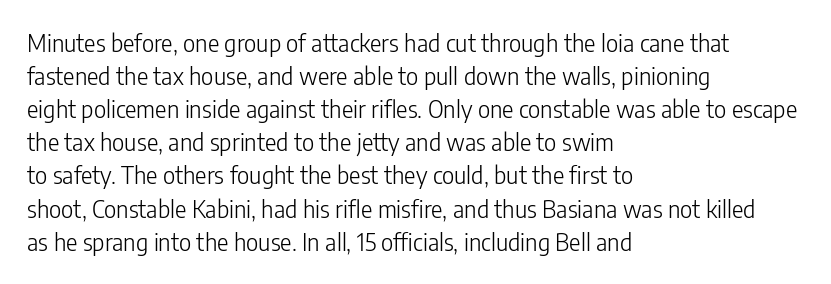
Q: Is the text bold? A: No.
Q: Is the text italic (slanted)? A: No, it is upright.
Q: Is the text underlined? A: No.
Q: How is the paragraph aligned? A: Left-aligned.
Q: Is the spacing between letters normal or unusually wide? A: Normal.
Q: Is the spacing between lines tight, normal or loose? A: Normal.
